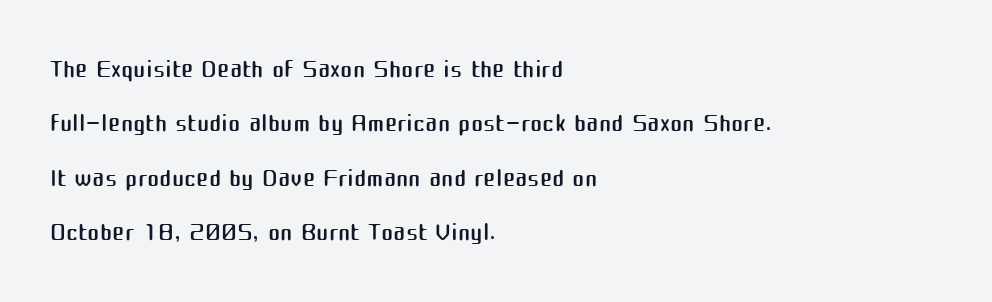
Inter-character spacing is left at the font's built-in metrics. Type without underlining. The vertical gap from one line to the next is medium. No letter is thick-stroked: the sample isn't bold.
